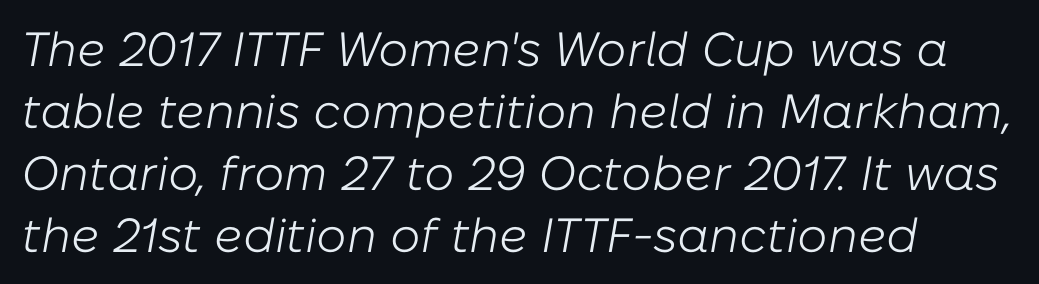
Summary of vertical rhythm: regular, with standard interline spacing. The passage shown is typed in a proportional face where columns would drift. Letters have the restrained weight of plain body copy at most. Bare-footed words on every line. No extra tracking has been applied to these lines. You can tell it's italic because the verticals aren't actually vertical.
